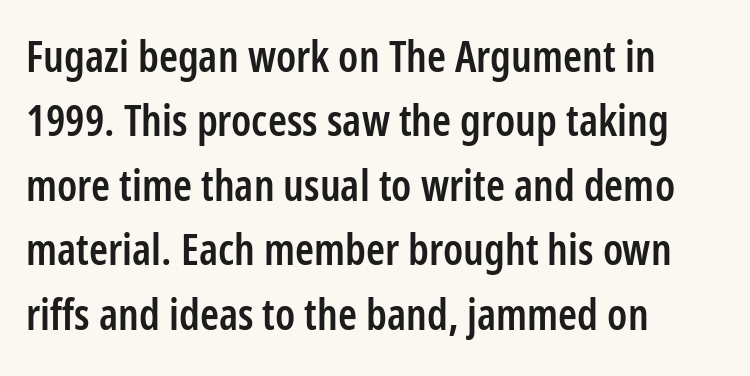
The image shows 43 px semibold, condensed sans-serif type, upright; set left-aligned, normal line spacing (1.5x), normal letter spacing, not underlined; low stroke contrast and a medium x-height.
